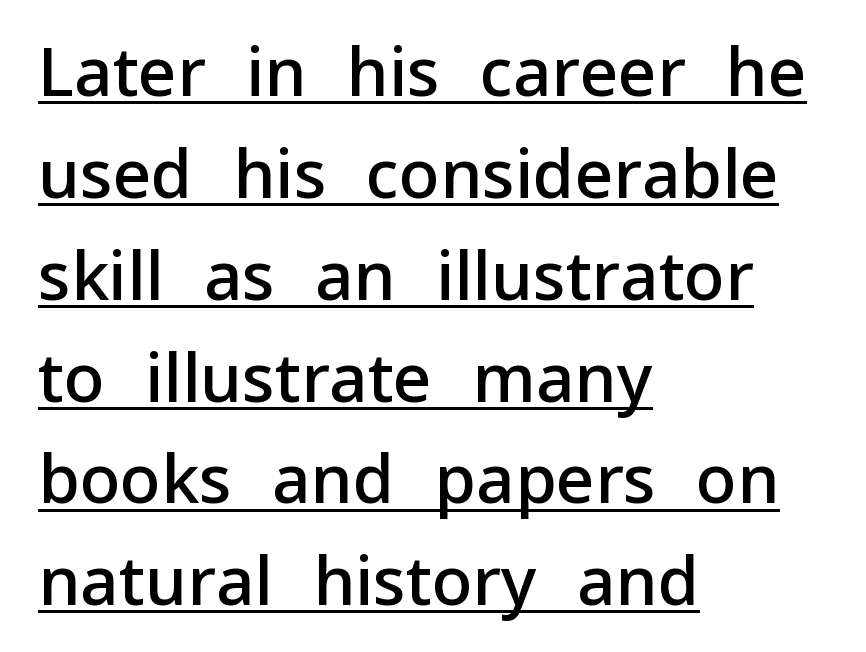
Q: Is the text bold? A: Semi-bold.
Q: Is the text italic (slanted)? A: No, it is upright.
Q: Is the typeface a serif or a sans-serif typeface? A: Sans-serif.
Q: Is the text underlined? A: Yes.
Q: How is the paragraph aligned? A: Left-aligned.
Q: Is the spacing between letters normal or unusually wide? A: Normal.
Q: Is the spacing between lines tight, normal or loose? A: Normal.
Q: Width (condensed, normal, or wide)? A: Normal.
Q: Stroke contrast? A: Low.
Q: x-height? A: Medium.
Q: Monospaced? A: No.
